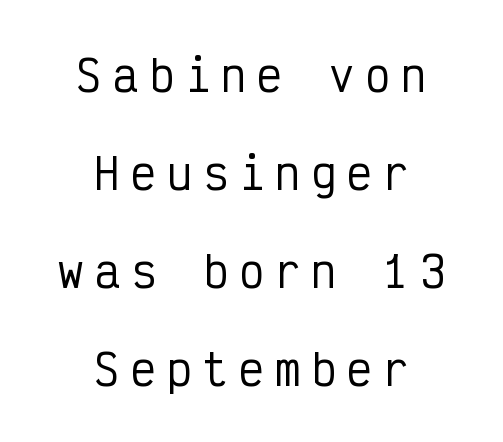
The lettering holds an erect, upright posture throughout. The rendering inserts visible extra space after every character. The paragraph shown floats in the horizontal middle. In terms of letterform style, serifs are entirely absent. The glyphs are unaccompanied by any horizontal stroke below them.
